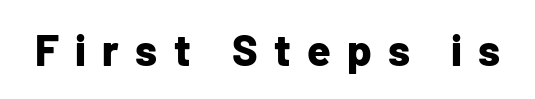
Q: Is the text bold? A: Yes.
Q: Is the text italic (slanted)? A: No, it is upright.
Q: Is the typeface a serif or a sans-serif typeface? A: Sans-serif.
Q: Is the text underlined? A: No.
Q: Is the spacing between letters normal or unusually wide? A: Unusually wide.
Q: Width (condensed, normal, or wide)? A: Normal.
Q: Stroke contrast? A: Low.
Q: x-height? A: Medium.
Q: Monospaced? A: No.
